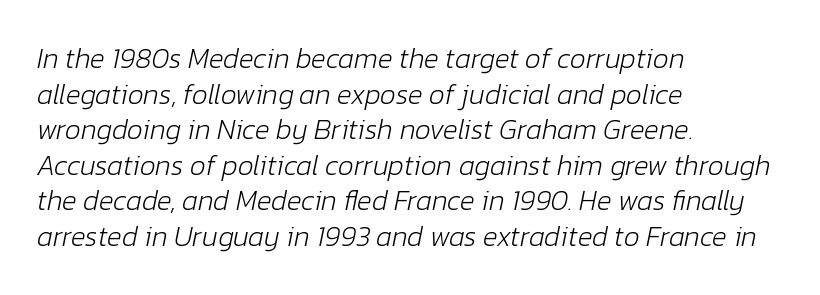
Q: Is the text bold? A: No.
Q: Is the text italic (slanted)? A: Yes, it leans right by about 12 degrees.
Q: Is the text underlined? A: No.
Q: How is the paragraph aligned? A: Left-aligned.
Q: Is the spacing between letters normal or unusually wide? A: Normal.
Q: Is the spacing between lines tight, normal or loose? A: Normal.
Q: Width (condensed, normal, or wide)? A: Normal.
Q: Stroke contrast? A: Low.
Q: x-height? A: Medium.
Q: Monospaced? A: No.
